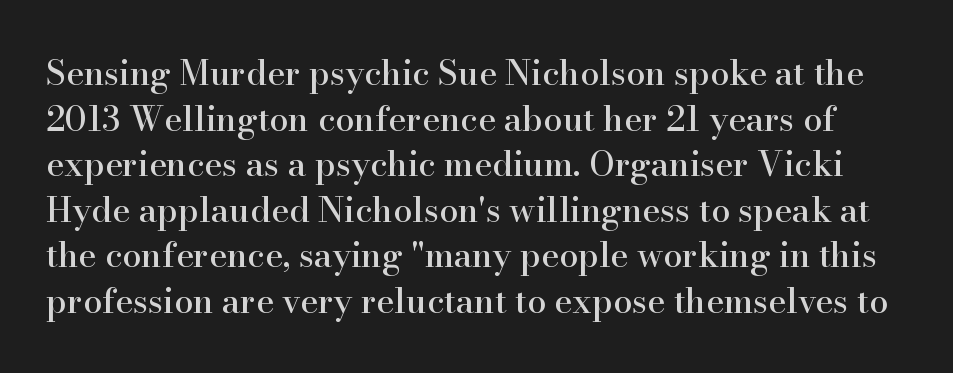
{"serif": "yes", "italic": "no", "width": "normal", "stroke_contrast": "high", "x_height": "small", "monospaced": "no", "underline": "no", "line_spacing": "normal", "line_spacing_ratio": 1.34, "letter_spacing": "normal", "letter_spacing_em": 0.0, "glyph_px": 34}
